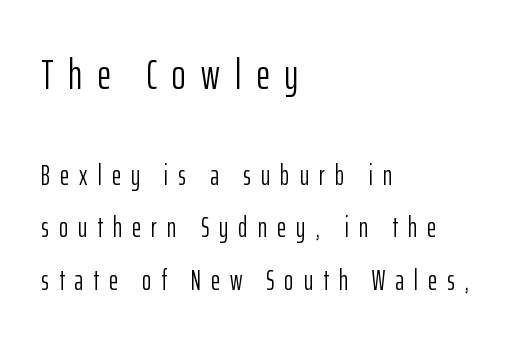
The image shows 42 px light, condensed sans-serif type, upright; set left-aligned, line spacing 1.87x, unusually wide letter spacing (+0.36 em), not underlined; the first (top) block is 1.5x larger; low stroke contrast and a medium x-height.
